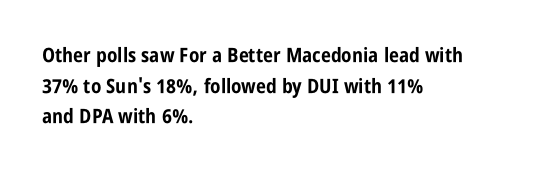
Underlining? Definitely not there. The paragraph has a hard left edge and a soft right edge. A typesetter would mark this as roman, not italic. What weight is shown? A full bold with thick strokes.
